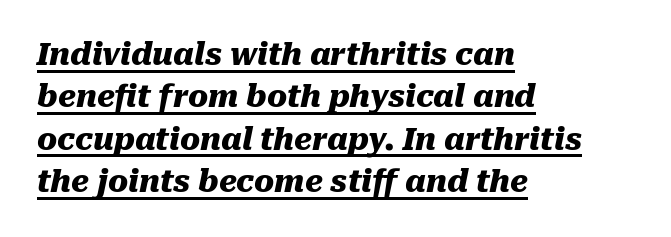
The image shows 30 px heavy type, italic (leaning right); set left-aligned, normal line spacing (1.41x), normal letter spacing, underlined; medium stroke contrast and a medium x-height.
